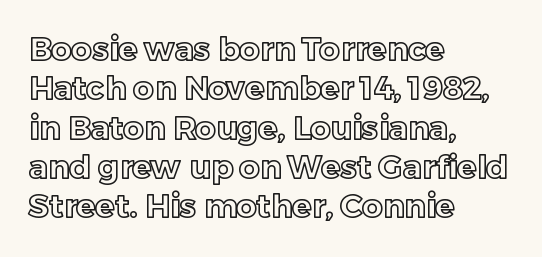
The image shows 32 px text type, upright; set left-aligned, line spacing 1.23x, normal letter spacing, not underlined; a medium x-height.
